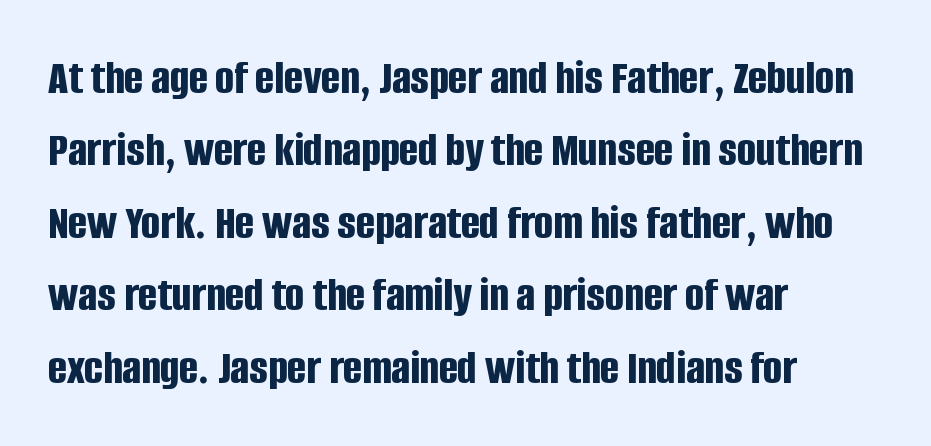
The image shows 50 px bold, condensed sans-serif type, upright; set left-aligned, normal line spacing (1.45x), normal letter spacing, not underlined; low stroke contrast and a large x-height.
